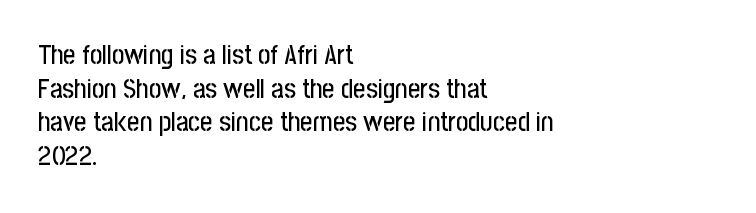
The image shows 27 px text type, upright; set left-aligned, normal line spacing (1.25x), normal letter spacing, not underlined.
